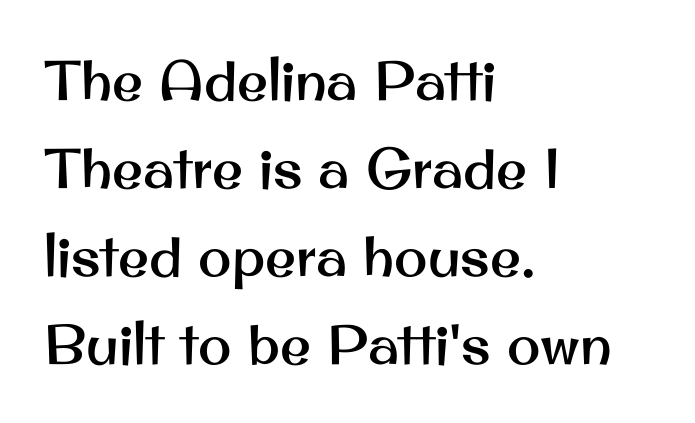
The image shows 56 px sans-serif type, upright; set left-aligned, normal line spacing (1.57x), normal letter spacing, not underlined; medium stroke contrast and a small x-height.
